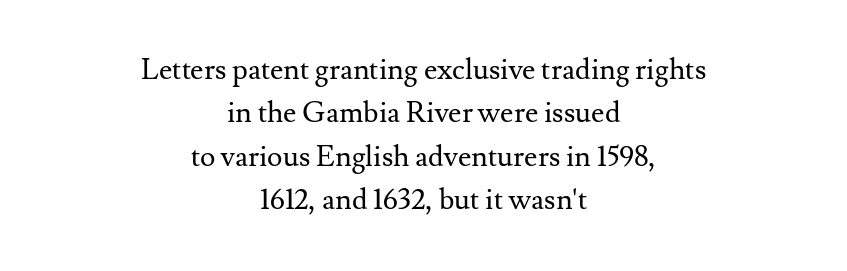
The image shows 29 px regular-weight serif type, upright; set centered, normal line spacing (1.5x), normal letter spacing, not underlined; medium stroke contrast and a small x-height.
